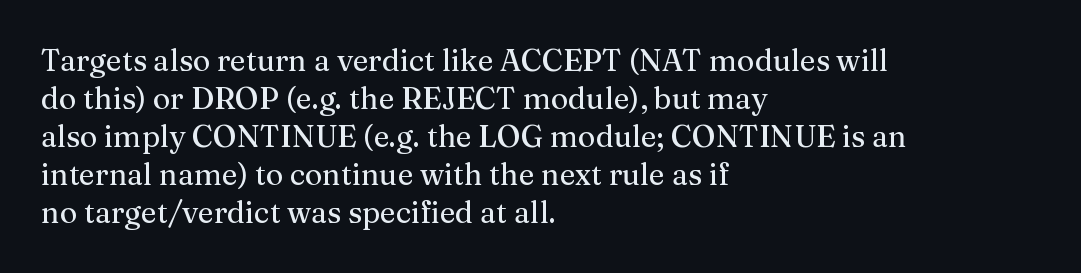
Q: Is the text italic (slanted)? A: No, it is upright.
Q: Is the typeface a serif or a sans-serif typeface? A: Serif.
Q: Is the text underlined? A: No.
Q: How is the paragraph aligned? A: Left-aligned.
Q: Is the spacing between letters normal or unusually wide? A: Normal.
Q: Is the spacing between lines tight, normal or loose? A: Normal.
Q: Width (condensed, normal, or wide)? A: Normal.
Q: Stroke contrast? A: Medium.
Q: x-height? A: Medium.
Q: Monospaced? A: No.
